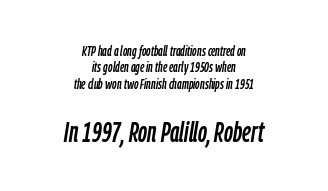
Plain, unruled lines of type. Does the bottom block carry the larger type? Yes, it does. Short note: letters normally spaced. Does the copy run flush right? No — it is centered line by line. Quick note: italic. You could not count columns in this text — the font is proportionally spaced.
